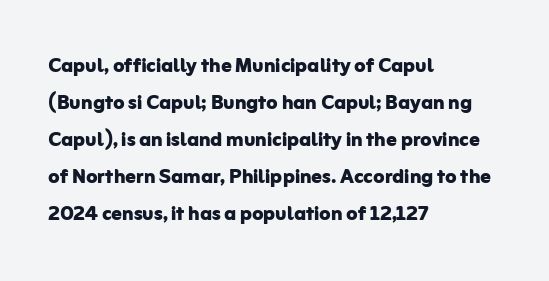
The image shows 26 px bold type, upright; set left-aligned, normal line spacing (1.42x), normal letter spacing, not underlined.
